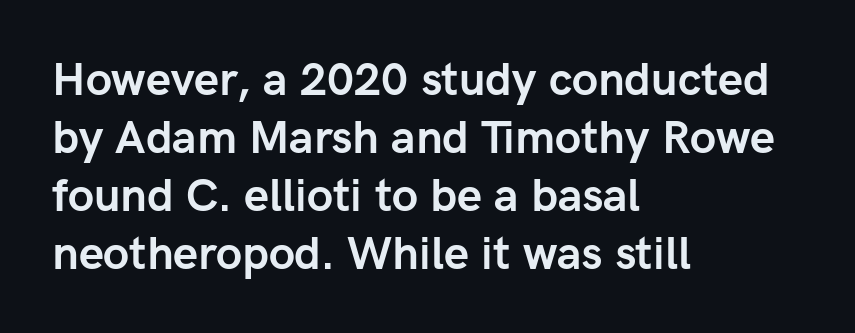
Q: Is the text bold? A: Yes.
Q: Is the text italic (slanted)? A: No, it is upright.
Q: Is the typeface a serif or a sans-serif typeface? A: Sans-serif.
Q: Is the text underlined? A: No.
Q: How is the paragraph aligned? A: Left-aligned.
Q: Is the spacing between letters normal or unusually wide? A: Normal.
Q: Is the spacing between lines tight, normal or loose? A: Normal.
Q: Width (condensed, normal, or wide)? A: Normal.
Q: Stroke contrast? A: Low.
Q: x-height? A: Medium.
Q: Monospaced? A: No.
